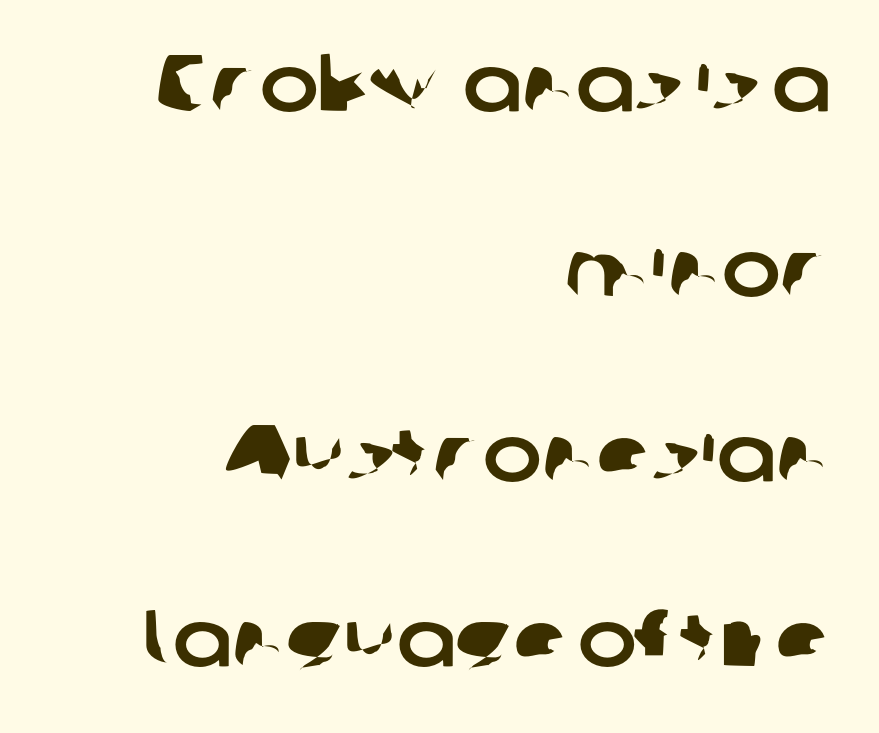
The image shows 79 px sans-serif type; set right-aligned, loose line spacing (2.34x), normal letter spacing, not underlined; low stroke contrast and a medium x-height.
